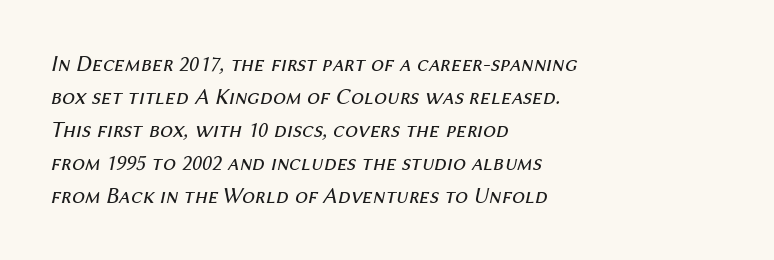
The image shows 23 px text type, italic (leaning right); set left-aligned, normal line spacing (1.44x), normal letter spacing, not underlined.
